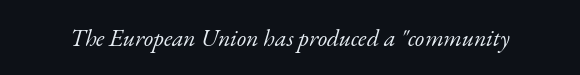
{"italic": "yes", "lean": "right", "slant_degrees": 17, "bold": "no", "underline": "no", "letter_spacing": "normal", "letter_spacing_em": 0.0, "glyph_px": 24}
